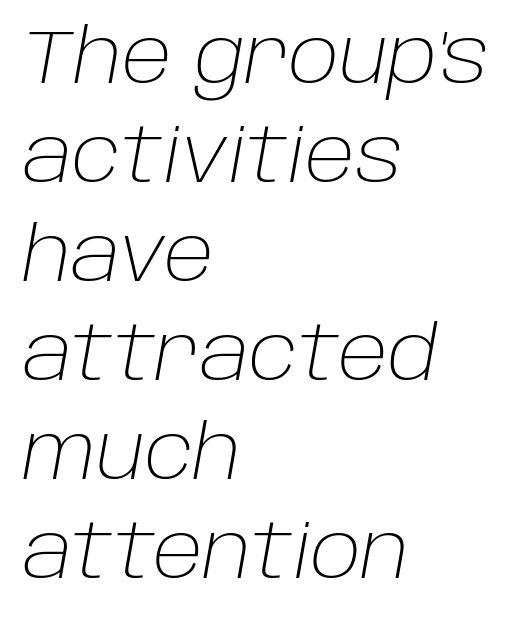
These lines are set flush left with a ragged right edge. Nothing heavy about these letters — not bold at all. Interline gaps are of average width in this sample. Rendered with sloped, italic letterforms. Descenders are the only things crossing below the line. You could call the tracking neutral — neither tight nor loose.
